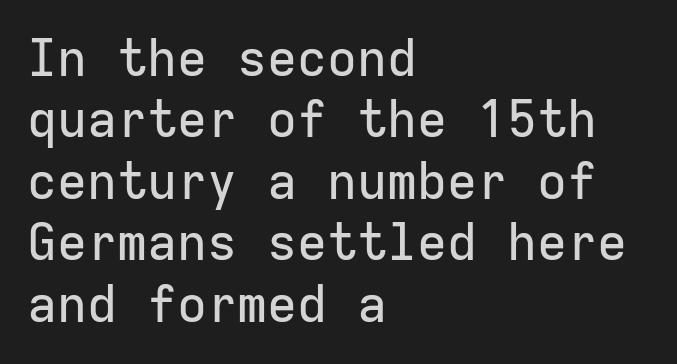
The image shows 50 px sans-serif type, upright, monospaced; set left-aligned, line spacing 1.23x, normal letter spacing, not underlined; low stroke contrast and a medium x-height.
